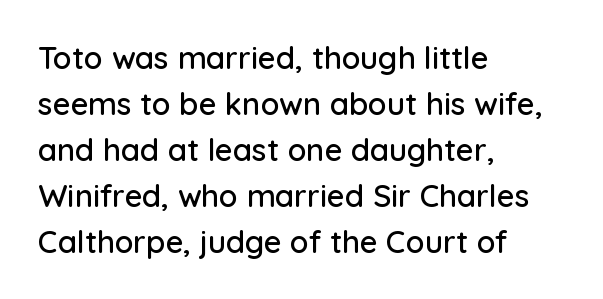
Q: Is the text italic (slanted)? A: No, it is upright.
Q: Is the typeface a serif or a sans-serif typeface? A: Sans-serif.
Q: Is the text underlined? A: No.
Q: How is the paragraph aligned? A: Left-aligned.
Q: Is the spacing between letters normal or unusually wide? A: Normal.
Q: Is the spacing between lines tight, normal or loose? A: Normal.
Q: Width (condensed, normal, or wide)? A: Normal.
Q: Stroke contrast? A: Low.
Q: x-height? A: Medium.
Q: Monospaced? A: No.
